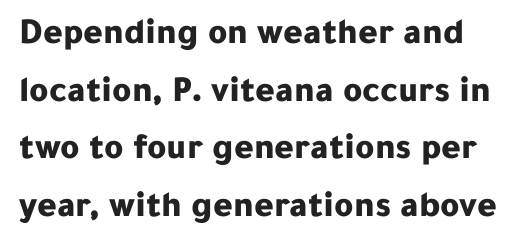
Q: Is the text bold? A: Yes.
Q: Is the text italic (slanted)? A: No, it is upright.
Q: Is the typeface a serif or a sans-serif typeface? A: Sans-serif.
Q: Is the text underlined? A: No.
Q: Is the spacing between letters normal or unusually wide? A: Normal.
Q: Is the spacing between lines tight, normal or loose? A: Normal.
Q: Width (condensed, normal, or wide)? A: Normal.
Q: Stroke contrast? A: Low.
Q: x-height? A: Medium.
Q: Monospaced? A: No.
